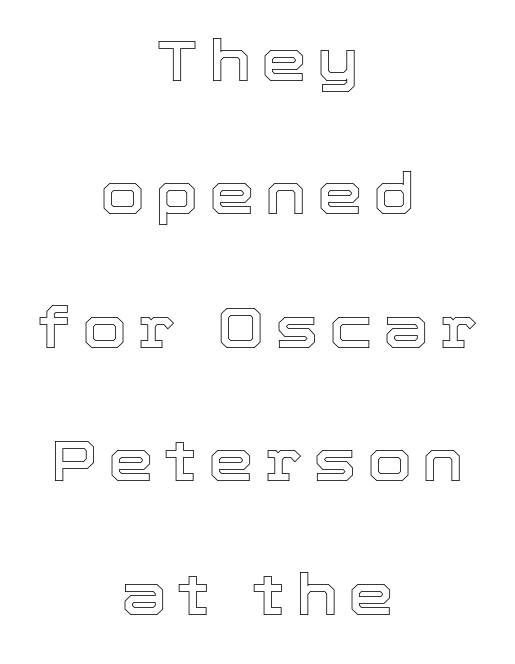
Q: Is the text italic (slanted)? A: No, it is upright.
Q: Is the text underlined? A: No.
Q: How is the paragraph aligned? A: Centered.
Q: Is the spacing between lines tight, normal or loose? A: Loose.
Q: Width (condensed, normal, or wide)? A: Normal.
Q: x-height? A: Medium.
Q: Monospaced? A: No.
